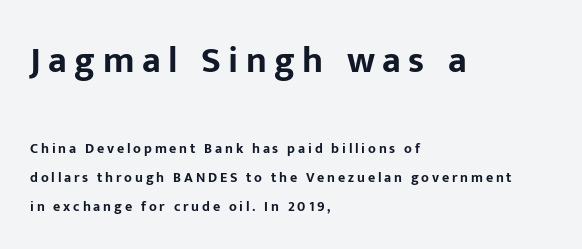
Classification — sans serif. Type without underlining. This layout puts the oversized block above and the modest block below. The line texture is sparse and dotted thanks to wide tracking. Which margin do the lines hug? The left one — the right edge is uneven.
